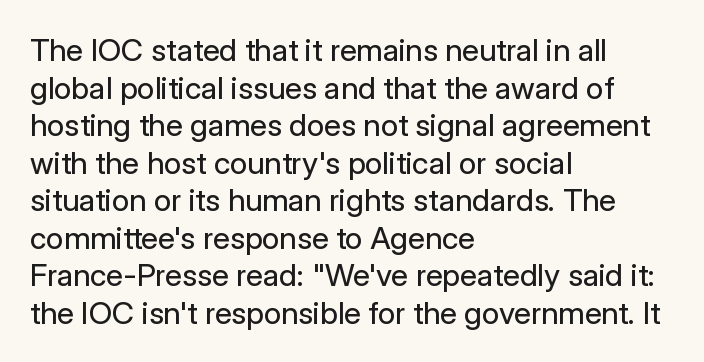
The image shows 31 px regular-weight sans-serif type, upright; set left-aligned, line spacing 1.21x, normal letter spacing, not underlined; low stroke contrast and a medium x-height.
